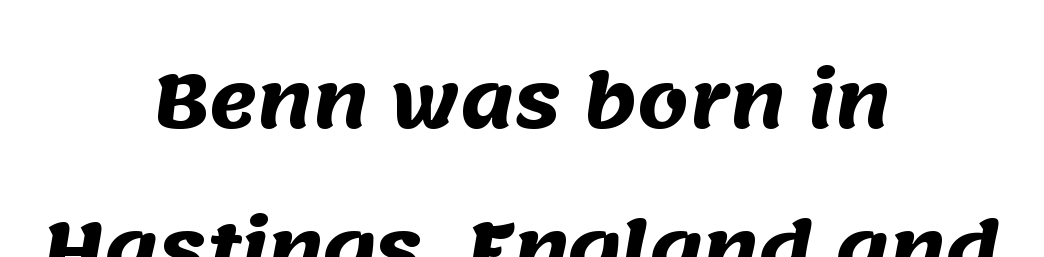
A typesetter would call this proportional, since set widths differ per character. A dark, heavy texture on the line: the type is bold. Nobody drew a line under any word here. Notice how the passage keeps no hard edge, just a central spine. The letterforms sit shoulder to shoulder at normal distance.
